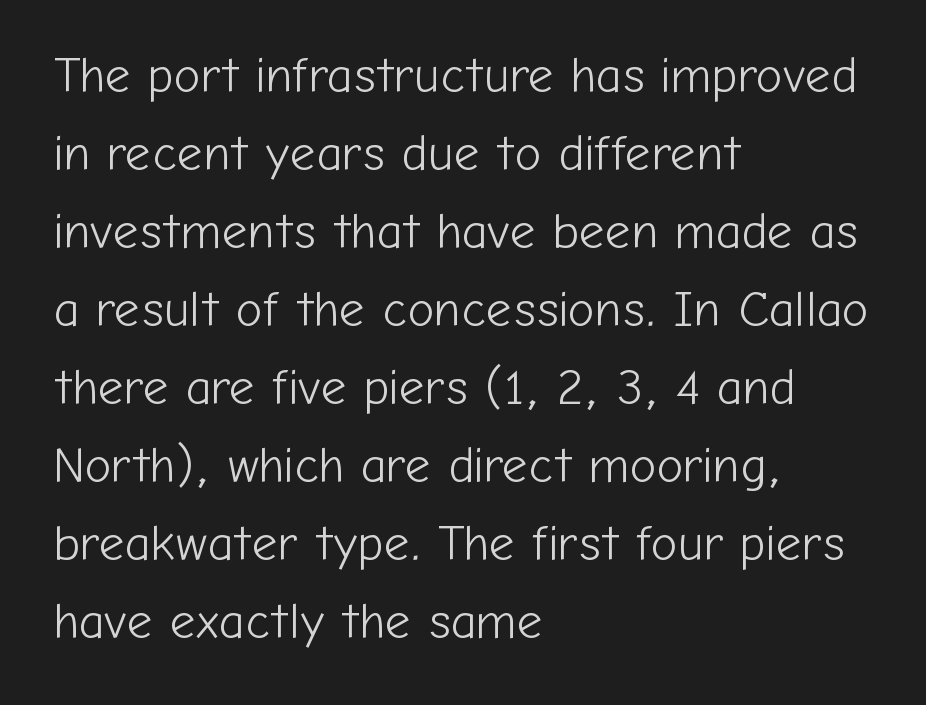
Q: Is the text bold? A: No.
Q: Is the text italic (slanted)? A: No, it is upright.
Q: Is the typeface a serif or a sans-serif typeface? A: Sans-serif.
Q: Is the text underlined? A: No.
Q: How is the paragraph aligned? A: Left-aligned.
Q: Is the spacing between letters normal or unusually wide? A: Normal.
Q: Is the spacing between lines tight, normal or loose? A: Normal.
Q: Width (condensed, normal, or wide)? A: Normal.
Q: Stroke contrast? A: Low.
Q: x-height? A: Medium.
Q: Monospaced? A: No.
